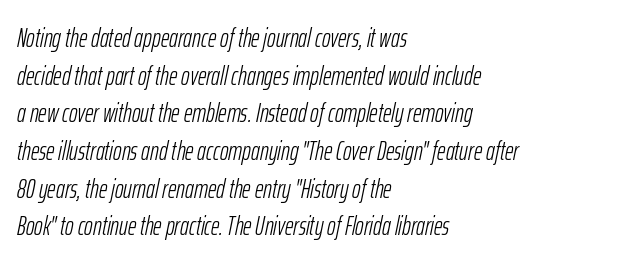
The image shows 26 px text type, italic (leaning right); set left-aligned, normal line spacing (1.45x), normal letter spacing, not underlined.
